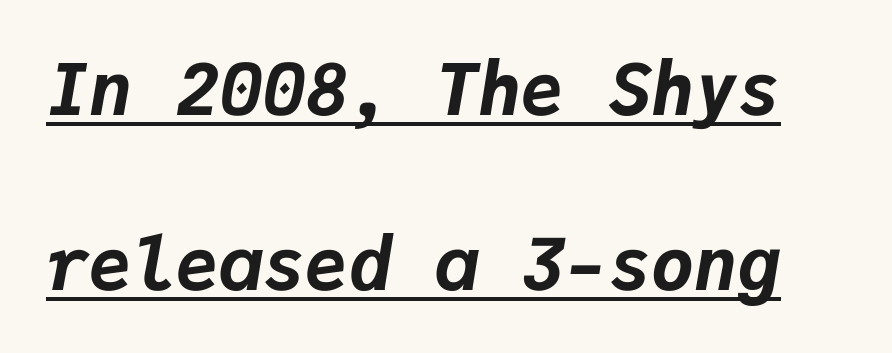
The image shows 72 px bold type, italic (leaning right), monospaced; set loose line spacing (2.43x), normal letter spacing, underlined; low stroke contrast and a medium x-height.
